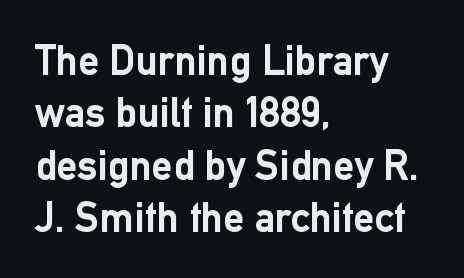
Q: Is the text bold? A: Yes.
Q: Is the text italic (slanted)? A: No, it is upright.
Q: Is the typeface a serif or a sans-serif typeface? A: Sans-serif.
Q: Is the text underlined? A: No.
Q: How is the paragraph aligned? A: Left-aligned.
Q: Is the spacing between letters normal or unusually wide? A: Normal.
Q: Is the spacing between lines tight, normal or loose? A: Normal.
Q: Width (condensed, normal, or wide)? A: Normal.
Q: Stroke contrast? A: Low.
Q: x-height? A: Medium.
Q: Monospaced? A: No.
